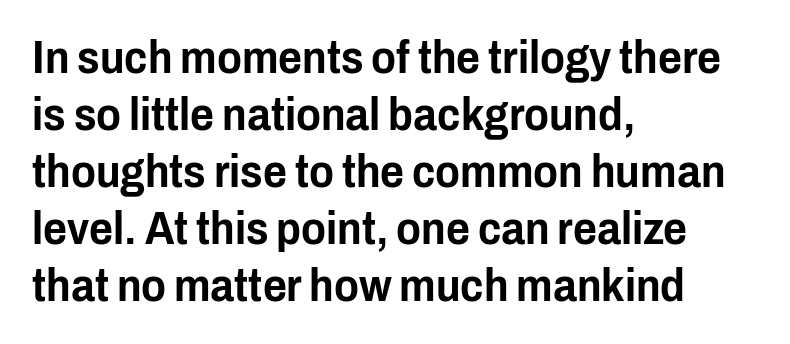
The image shows 46 px condensed sans-serif type, upright; set left-aligned, line spacing 1.24x, normal letter spacing, not underlined; low stroke contrast and a medium x-height.
